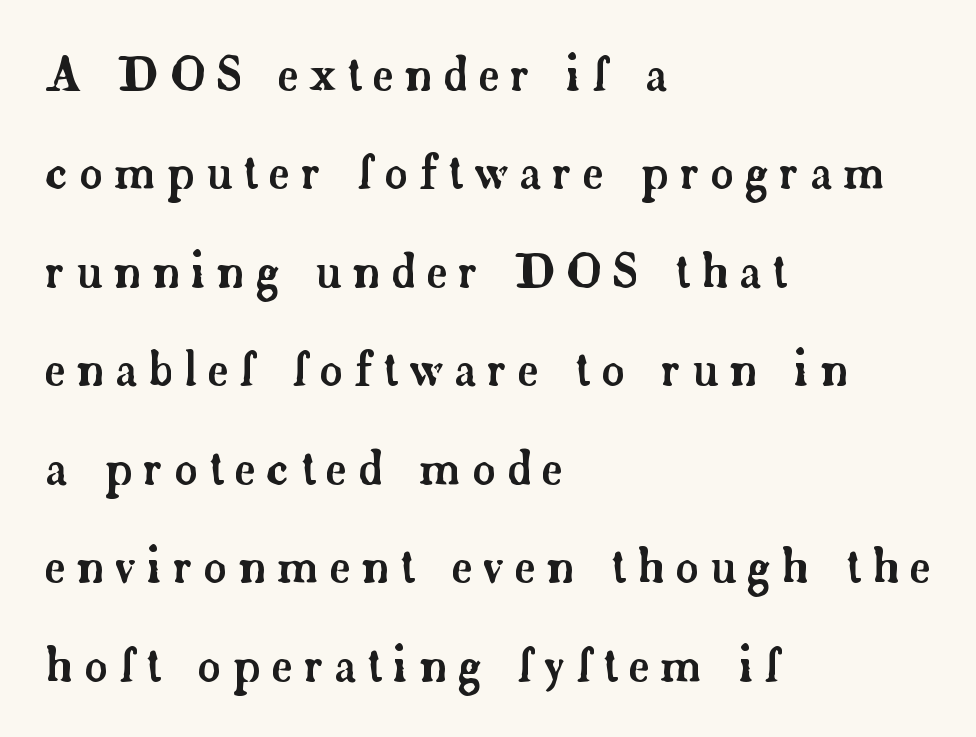
Q: Is the text italic (slanted)? A: No, it is upright.
Q: Is the typeface a serif or a sans-serif typeface? A: Serif.
Q: Is the text underlined? A: No.
Q: How is the paragraph aligned? A: Left-aligned.
Q: Is the spacing between letters normal or unusually wide? A: Unusually wide.
Q: Is the spacing between lines tight, normal or loose? A: Loose.
Q: Width (condensed, normal, or wide)? A: Normal.
Q: Stroke contrast? A: Low.
Q: x-height? A: Small.
Q: Monospaced? A: No.
